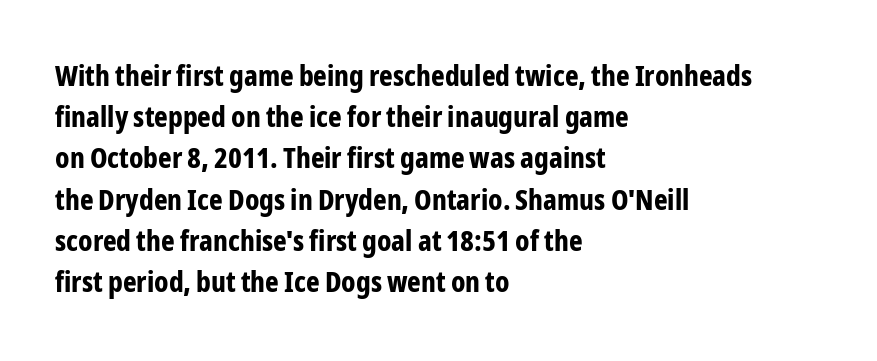
Q: Is the text bold? A: Yes.
Q: Is the text italic (slanted)? A: No, it is upright.
Q: Is the typeface a serif or a sans-serif typeface? A: Sans-serif.
Q: Is the text underlined? A: No.
Q: How is the paragraph aligned? A: Left-aligned.
Q: Is the spacing between letters normal or unusually wide? A: Normal.
Q: Is the spacing between lines tight, normal or loose? A: Normal.
Q: Width (condensed, normal, or wide)? A: Condensed.
Q: Stroke contrast? A: Low.
Q: x-height? A: Medium.
Q: Monospaced? A: No.
